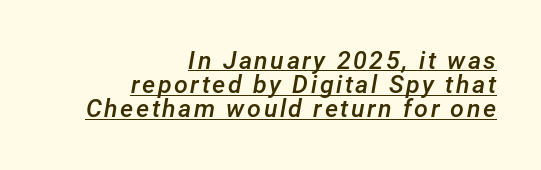
Vertical spacing — tight. Quick note: italic. Casual observation: everything's shoved over to the right. How heavy is the stroke? Medium-heavy — a semibold, shy of bold.
